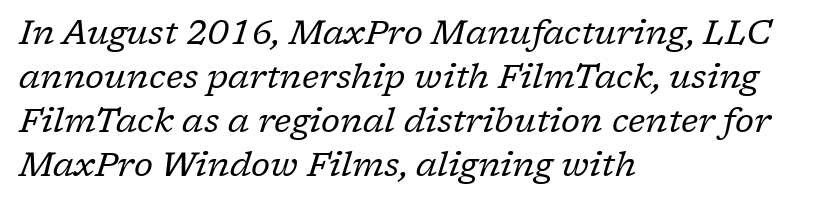
Q: Is the text bold? A: No.
Q: Is the text italic (slanted)? A: Yes, it leans right by about 17 degrees.
Q: Is the typeface a serif or a sans-serif typeface? A: Serif.
Q: Is the text underlined? A: No.
Q: How is the paragraph aligned? A: Left-aligned.
Q: Is the spacing between letters normal or unusually wide? A: Normal.
Q: Is the spacing between lines tight, normal or loose? A: Normal.
Q: Width (condensed, normal, or wide)? A: Normal.
Q: Stroke contrast? A: Low.
Q: x-height? A: Medium.
Q: Monospaced? A: No.
